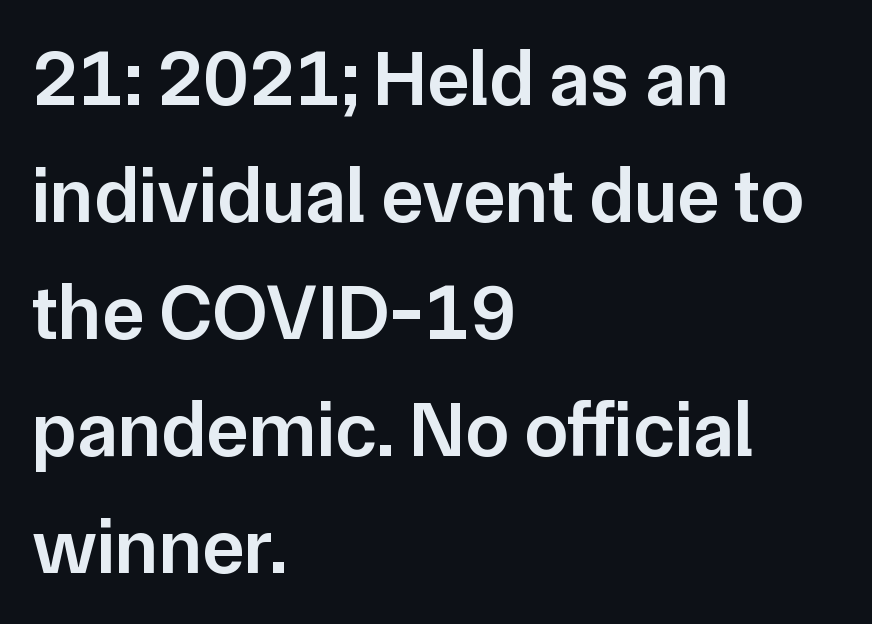
Plain, unruled lines of type. Does extra space separate the letters? No, they use regular spacing. Stroke thickness is moderately raised; the sample reads as semibold. Proportional: the letters do not fall into vertical columns. In terms of letterform style, serifs are entirely absent. A typesetter would mark this as roman, not italic.
